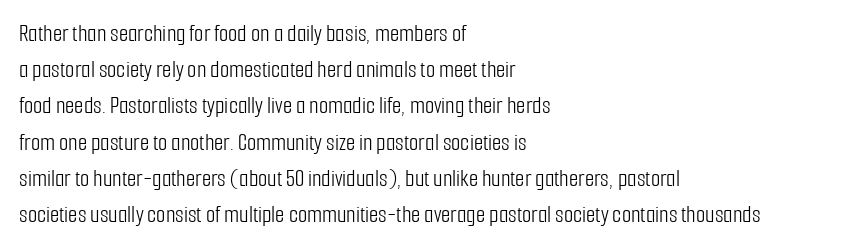
The image shows 24 px text type, upright; set left-aligned, normal line spacing (1.51x), normal letter spacing, not underlined.
